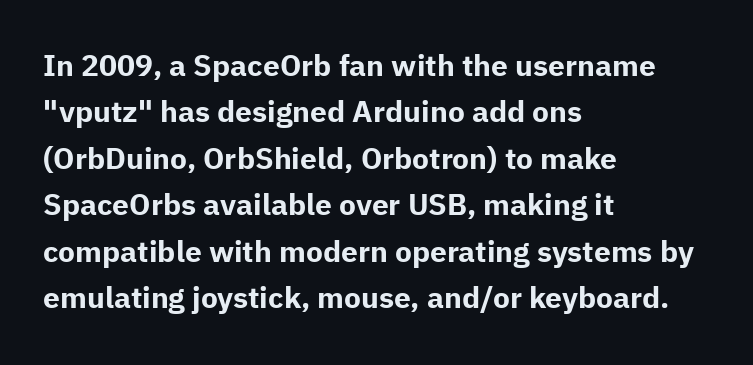
The image shows 30 px bold sans-serif type, upright; set left-aligned, normal line spacing (1.55x), normal letter spacing, not underlined; low stroke contrast and a medium x-height.
